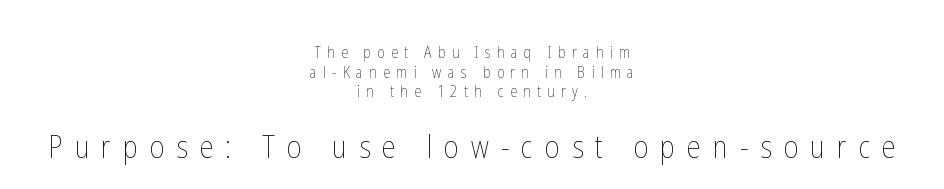
Q: Is the text bold? A: No.
Q: Is the text italic (slanted)? A: No, it is upright.
Q: Is the text underlined? A: No.
Q: How is the paragraph aligned? A: Centered.
Q: Is the spacing between letters normal or unusually wide? A: Unusually wide.
Q: Which block of text is set in a larger size, the first (top) or the second (bottom)? A: The second (bottom) one.
Q: Width (condensed, normal, or wide)? A: Condensed.
Q: Stroke contrast? A: Low.
Q: x-height? A: Medium.
Q: Monospaced? A: No.
